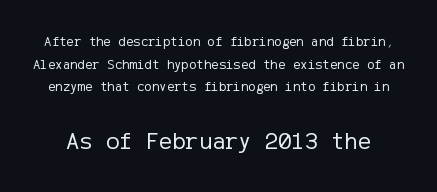
These two chunks differ in scale, with the bottom chunk taking the larger measure. A typesetter would mark this as roman, not italic. Vertically, the passage feels balanced, rows spaced as you'd expect. Stems and bowls with no extra thickness — not bold.
